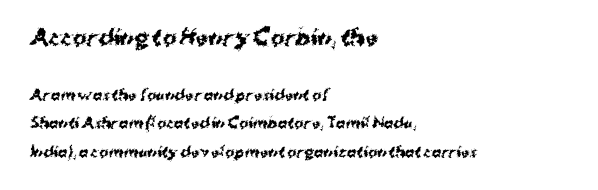
I'd describe the lettering as bold — thick and assertive. Line spacing here is loose. All the whitespace from short lines collects on the right. Only glyphs here, with clear space below each row.
